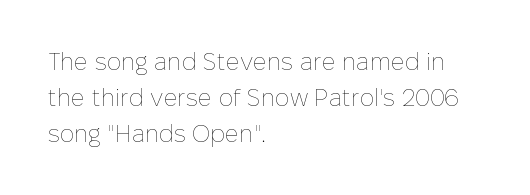
Q: Is the text bold? A: No.
Q: Is the text italic (slanted)? A: No, it is upright.
Q: Is the text underlined? A: No.
Q: How is the paragraph aligned? A: Left-aligned.
Q: Is the spacing between letters normal or unusually wide? A: Normal.
Q: Is the spacing between lines tight, normal or loose? A: Normal.
